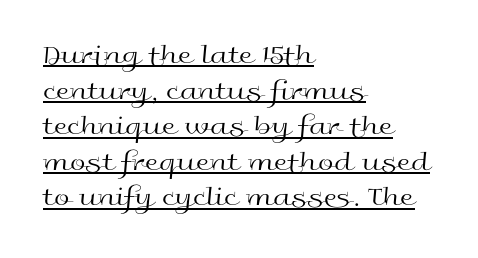
{"serif": "no", "italic": "no", "bold": "no", "weight": "regular", "width": "wide", "x_height": "medium", "monospaced": "no", "underline": "yes", "align": "left", "line_spacing": "normal", "line_spacing_ratio": 1.27, "letter_spacing": "normal", "letter_spacing_em": 0.0, "glyph_px": 28}
